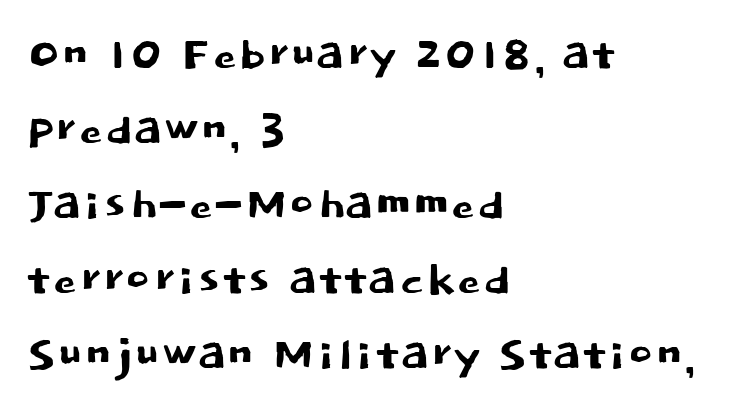
Q: Is the text italic (slanted)? A: No, it is upright.
Q: Is the typeface a serif or a sans-serif typeface? A: Sans-serif.
Q: Is the text underlined? A: No.
Q: How is the paragraph aligned? A: Left-aligned.
Q: Is the spacing between letters normal or unusually wide? A: Normal.
Q: Is the spacing between lines tight, normal or loose? A: Normal.
Q: Width (condensed, normal, or wide)? A: Normal.
Q: Stroke contrast? A: Low.
Q: x-height? A: Large.
Q: Monospaced? A: No.
